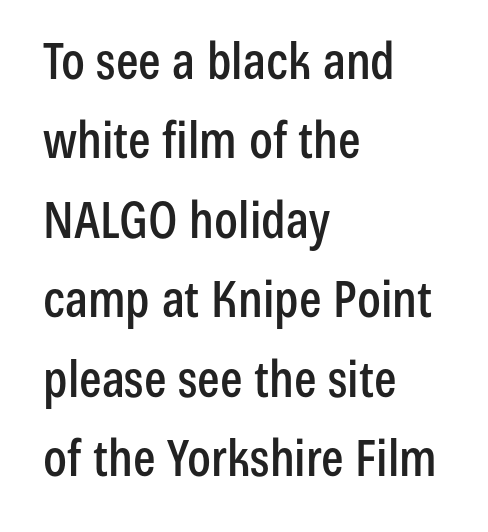
The image shows 50 px condensed sans-serif type, upright; set left-aligned, normal line spacing (1.59x), normal letter spacing, not underlined; low stroke contrast and a medium x-height.
